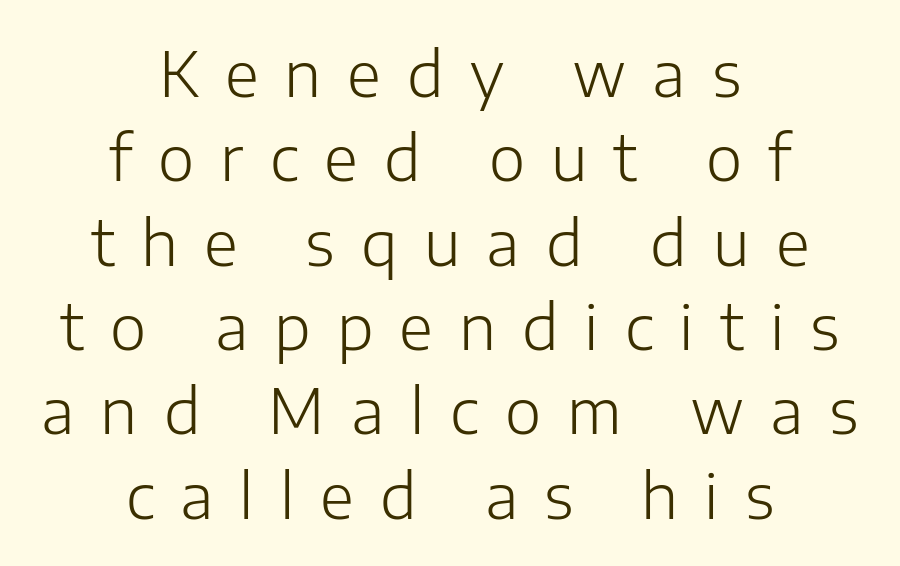
Q: Is the text bold? A: No.
Q: Is the text italic (slanted)? A: No, it is upright.
Q: Is the typeface a serif or a sans-serif typeface? A: Sans-serif.
Q: Is the text underlined? A: No.
Q: How is the paragraph aligned? A: Centered.
Q: Is the spacing between letters normal or unusually wide? A: Unusually wide.
Q: Is the spacing between lines tight, normal or loose? A: Normal.
Q: Width (condensed, normal, or wide)? A: Normal.
Q: Stroke contrast? A: Low.
Q: x-height? A: Medium.
Q: Monospaced? A: No.
